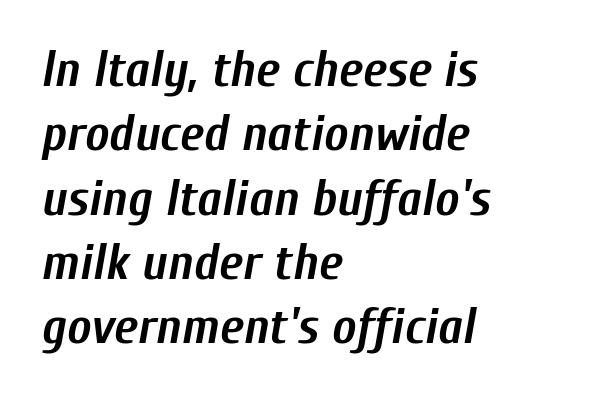
Q: Is the text bold? A: Yes.
Q: Is the text italic (slanted)? A: Yes, it leans right by about 10 degrees.
Q: Is the text underlined? A: No.
Q: How is the paragraph aligned? A: Left-aligned.
Q: Is the spacing between letters normal or unusually wide? A: Normal.
Q: Is the spacing between lines tight, normal or loose? A: Normal.
Q: Width (condensed, normal, or wide)? A: Condensed.
Q: Stroke contrast? A: Low.
Q: x-height? A: Medium.
Q: Monospaced? A: No.
